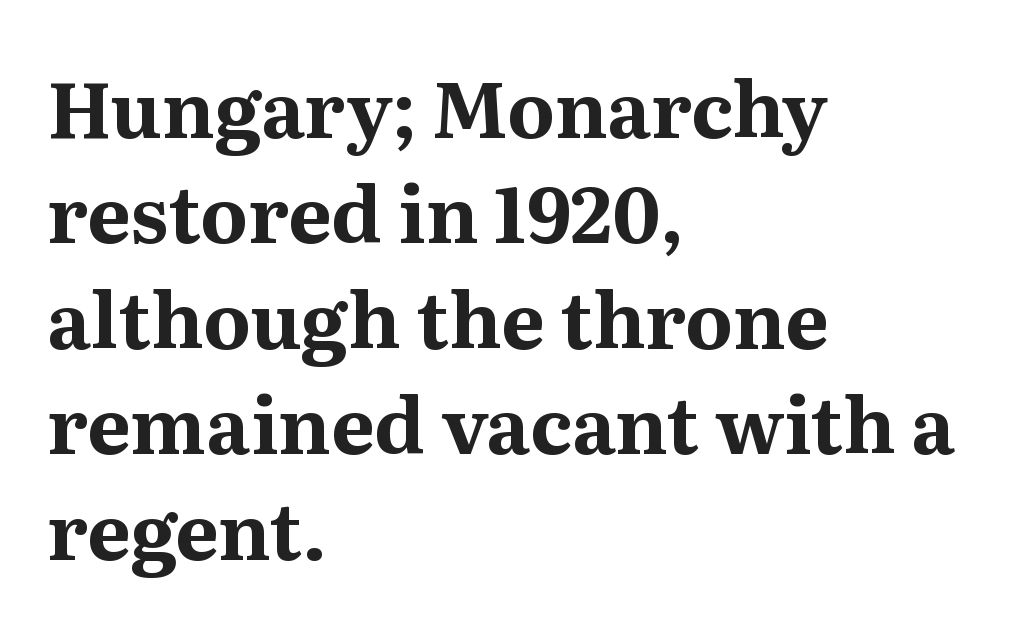
Q: Is the text bold? A: Yes.
Q: Is the text italic (slanted)? A: No, it is upright.
Q: Is the typeface a serif or a sans-serif typeface? A: Serif.
Q: Is the text underlined? A: No.
Q: How is the paragraph aligned? A: Left-aligned.
Q: Is the spacing between letters normal or unusually wide? A: Normal.
Q: Is the spacing between lines tight, normal or loose? A: Normal.
Q: Width (condensed, normal, or wide)? A: Normal.
Q: Stroke contrast? A: Medium.
Q: x-height? A: Medium.
Q: Monospaced? A: No.
